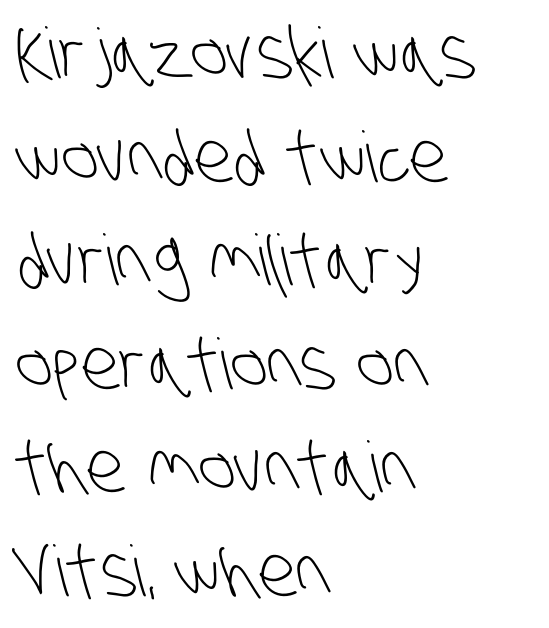
{"serif": "no", "bold": "no", "weight": "light", "width": "condensed", "stroke_contrast": "low", "x_height": "large", "monospaced": "no", "underline": "no", "align": "left", "line_spacing": "normal", "line_spacing_ratio": 1.48, "letter_spacing": "normal", "letter_spacing_em": 0.0, "glyph_px": 70}
